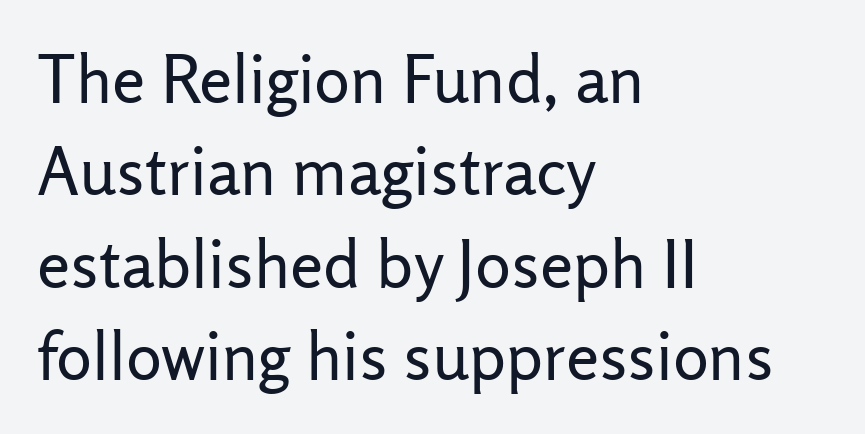
{"serif": "no", "italic": "no", "bold": "no", "weight": "regular", "width": "normal", "stroke_contrast": "low", "x_height": "medium", "monospaced": "no", "underline": "no", "align": "left", "line_spacing": "normal", "line_spacing_ratio": 1.38, "letter_spacing": "normal", "letter_spacing_em": 0.0, "glyph_px": 67}
